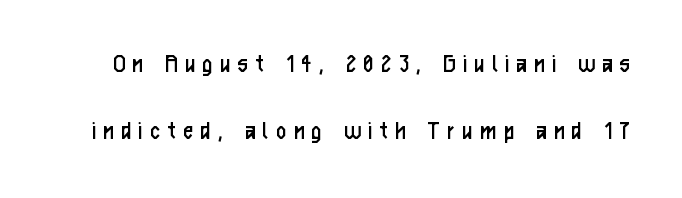
The image shows 27 px text type, upright; set loose line spacing (2.48x), unusually wide letter spacing (+0.29 em), not underlined.
